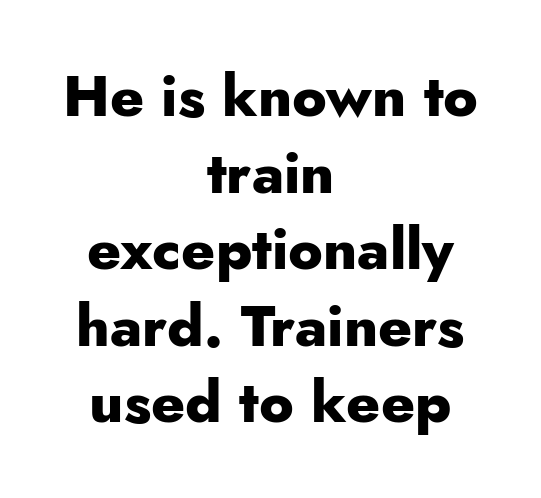
The image shows 58 px heavy sans-serif type, upright; set centered, normal line spacing (1.32x), normal letter spacing, not underlined; low stroke contrast and a small x-height.
